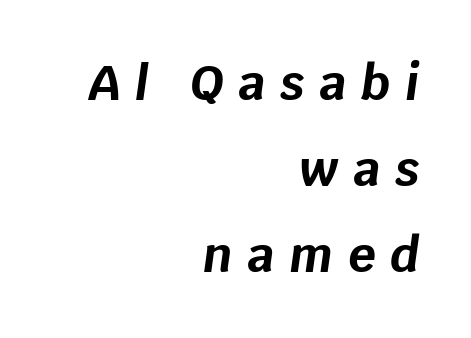
The lines in this sample share a right terminus and differ only in where they begin. This rendering features lettering with no underline. Think of a printed novel: that variable character pitch is what you see here. Yep, that's italic — everything's leaning. Caption: expanded tracking, letters set apart. Notice how thick the strokes are: this is what a full bold looks like.
